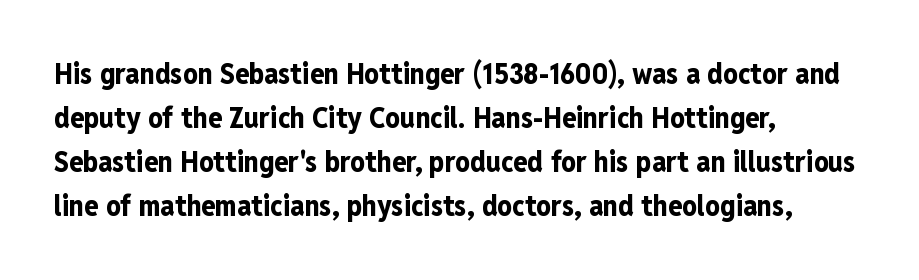
Letterform terminals end flat and unadorned throughout the passage. The line texture is even and compact thanks to regular tracking. Do the letters lean? They stand straight. Quick note: underline off. Which margin do the lines hug? The left one — the right edge is uneven.
